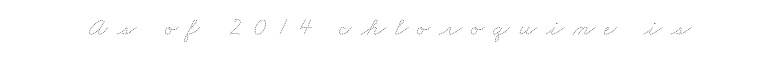
The image shows 26 px text type; set unusually wide letter spacing (+0.34 em), not underlined.
